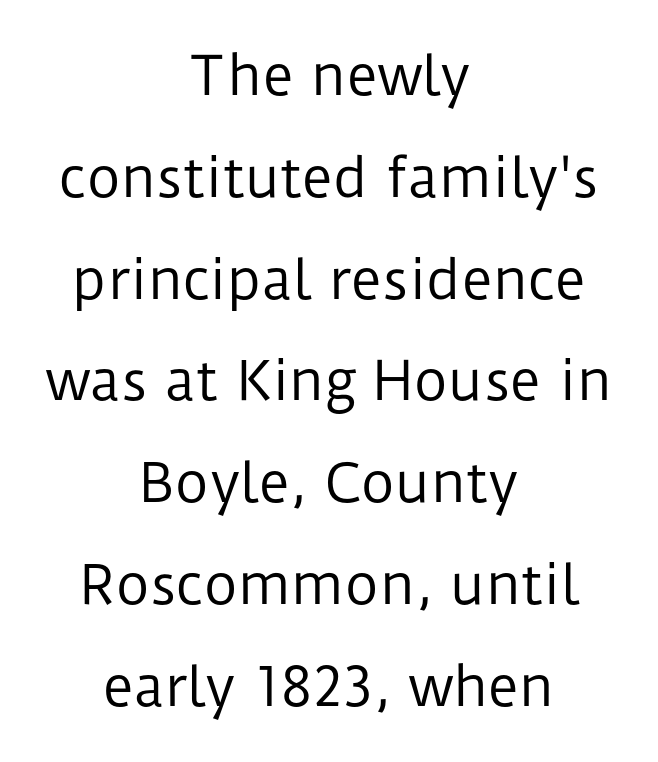
The image shows 53 px regular-weight sans-serif type, upright; set centered, loose line spacing (1.92x), normal letter spacing, not underlined; low stroke contrast and a medium x-height.
